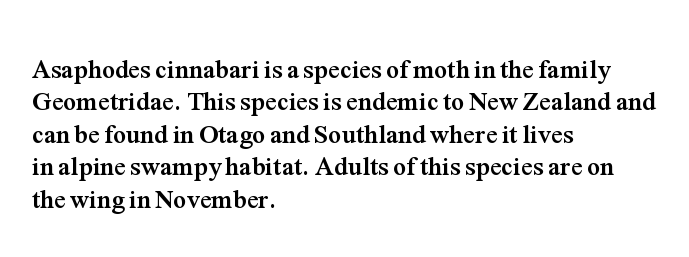
Q: Is the text bold? A: Yes.
Q: Is the text italic (slanted)? A: No, it is upright.
Q: Is the text underlined? A: No.
Q: How is the paragraph aligned? A: Left-aligned.
Q: Is the spacing between letters normal or unusually wide? A: Normal.
Q: Is the spacing between lines tight, normal or loose? A: Normal.
